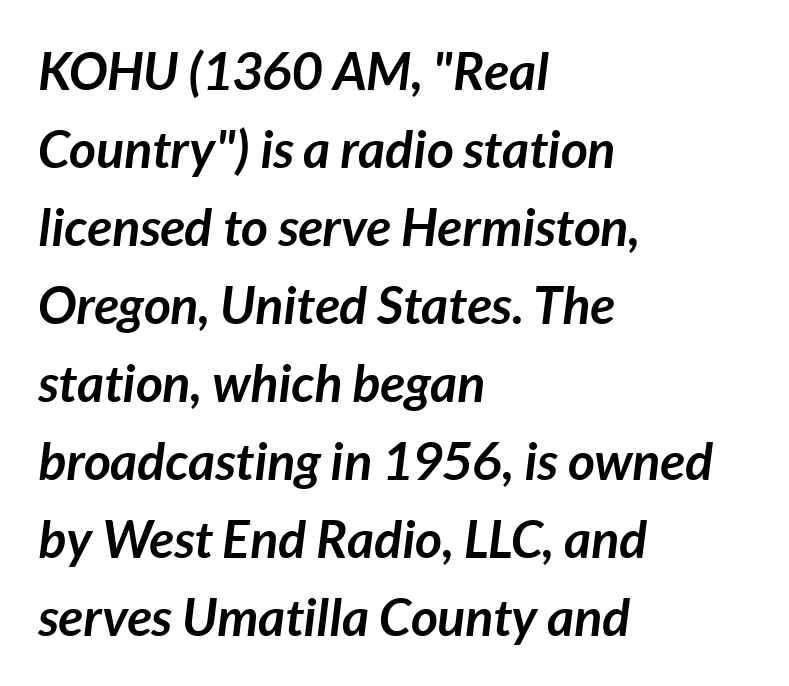
These lines carry a lot of weight — the face is fully bold. Yep, that's italic — everything's leaning. Descenders are the only things crossing below the line. Note the varied advance widths — an 'i' is clearly narrower than an 'm'. Every row of glyphs begins at an identical x-position on the left. Nobody touched the tracking dial on this one.
